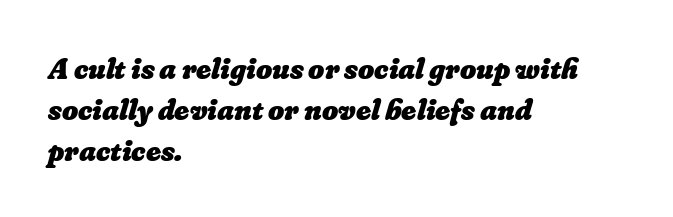
{"bold": "yes", "weight": "heavy", "width": "normal", "stroke_contrast": "low", "x_height": "small", "monospaced": "no", "underline": "no", "align": "left", "line_spacing": "normal", "line_spacing_ratio": 1.32, "letter_spacing": "normal", "letter_spacing_em": 0.0, "glyph_px": 31}
